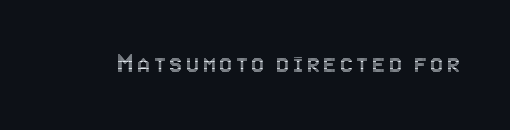
{"italic": "no", "width": "condensed", "x_height": "large", "monospaced": "no", "underline": "no", "glyph_px": 29}
